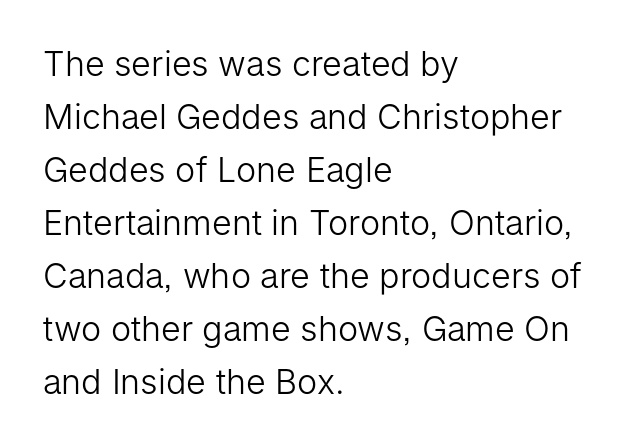
The rendering uses a moderate line-height, typical for paragraphs. Typeset ragged right — the left edge is the straight one. Designer's note — italics off, roman on. A light-to-regular cut is what we see here. The face used here is proportionally spaced, like ordinary book or web type. To sum up the face: it is a sans, with no serifs.
